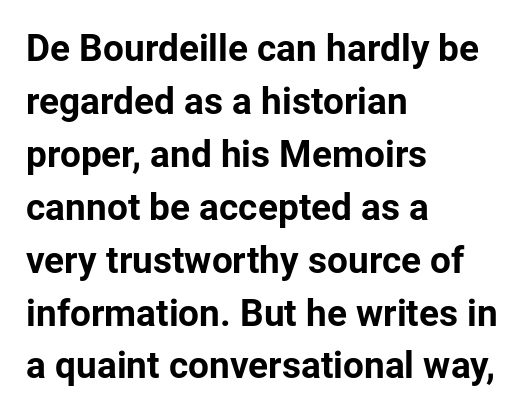
Q: Is the text bold? A: Yes.
Q: Is the text italic (slanted)? A: No, it is upright.
Q: Is the typeface a serif or a sans-serif typeface? A: Sans-serif.
Q: Is the text underlined? A: No.
Q: How is the paragraph aligned? A: Left-aligned.
Q: Is the spacing between letters normal or unusually wide? A: Normal.
Q: Is the spacing between lines tight, normal or loose? A: Normal.
Q: Width (condensed, normal, or wide)? A: Normal.
Q: Stroke contrast? A: Low.
Q: x-height? A: Medium.
Q: Monospaced? A: No.
